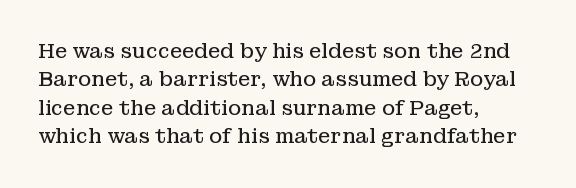
The image shows 20 px text type, upright; set left-aligned, normal line spacing (1.42x), normal letter spacing, not underlined.
